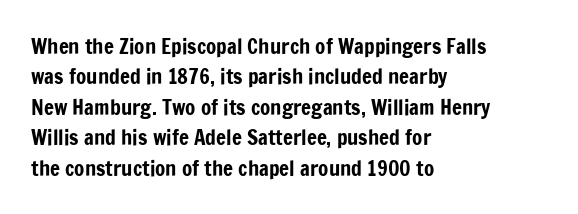
{"italic": "no", "underline": "no", "align": "left", "line_spacing": "normal", "line_spacing_ratio": 1.45, "letter_spacing": "normal", "letter_spacing_em": 0.0, "glyph_px": 21}
